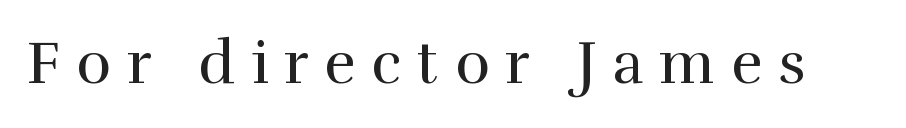
{"serif": "yes", "italic": "no", "bold": "no", "weight": "regular", "width": "normal", "x_height": "medium", "monospaced": "no", "underline": "no", "letter_spacing": "wide", "letter_spacing_em": 0.27, "glyph_px": 59}
